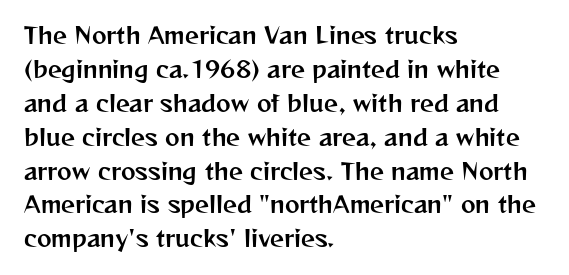
Inter-character spacing is left at the font's built-in metrics. A bare baseline throughout the passage. The typography opts for an upright posture over an oblique one. Casual observation: everything's shoved over to the left.
